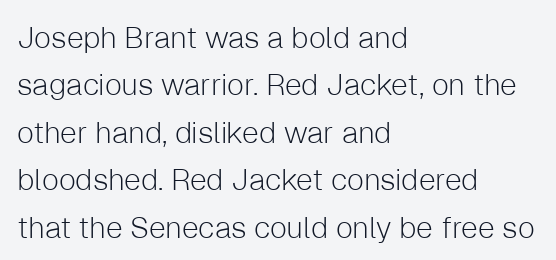
The image shows 30 px light sans-serif type, upright; set left-aligned, normal line spacing (1.58x), normal letter spacing, not underlined; low stroke contrast and a medium x-height.
